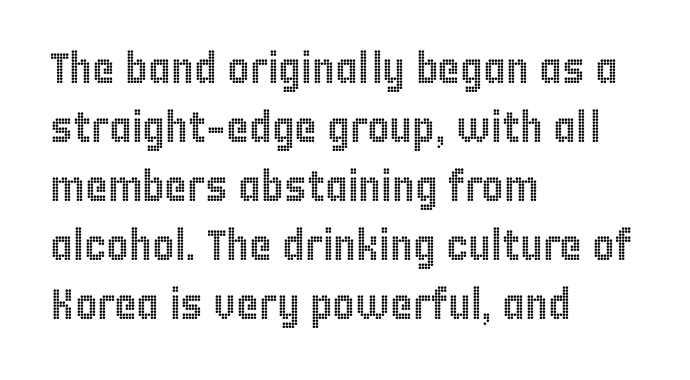
Rows of type keep a routine distance in the vertical direction. Looks like regular typesetting: each glyph gets only the width it needs. Every row of glyphs begins at an identical x-position on the left. Nope, not italic — everything's standing straight.
